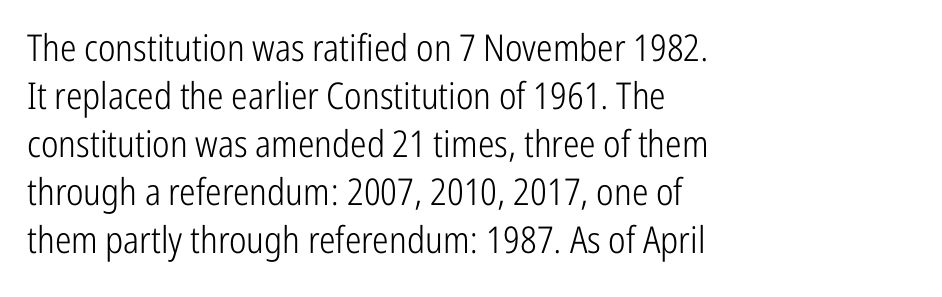
{"serif": "no", "italic": "no", "bold": "no", "weight": "light", "width": "condensed", "stroke_contrast": "low", "x_height": "medium", "monospaced": "no", "underline": "no", "align": "left", "line_spacing": "normal", "line_spacing_ratio": 1.3, "letter_spacing": "normal", "letter_spacing_em": 0.0, "glyph_px": 37}
